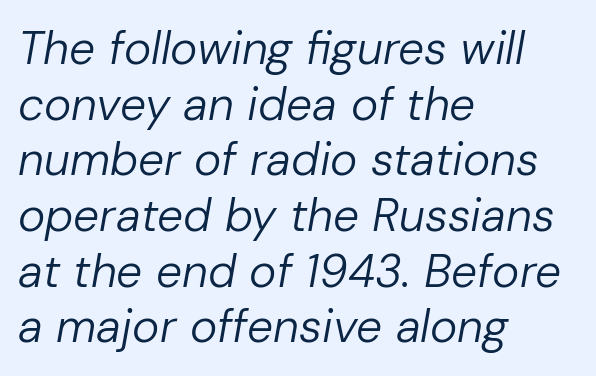
The image shows 46 px regular-weight type, italic (leaning right); set left-aligned, line spacing 1.21x, normal letter spacing, not underlined; low stroke contrast and a medium x-height.
